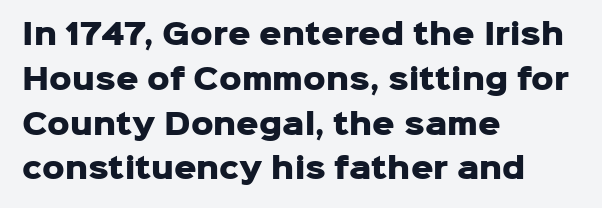
Vertical strokes here are truly vertical. Baseline-to-baseline distance is the conventional proportion of letter height. Descender tails drop into unmarked territory. Its strokes are broad and dark, the hallmark of bold type. Observe the ordinary spacing: letters are neighbours, not strangers.
